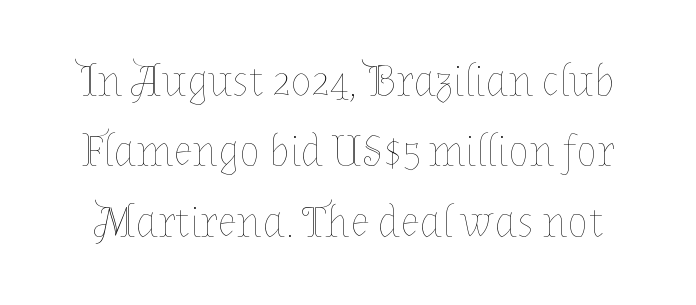
The image shows 44 px thin type, upright; set normal line spacing (1.6x), normal letter spacing, not underlined; low stroke contrast and a medium x-height.
